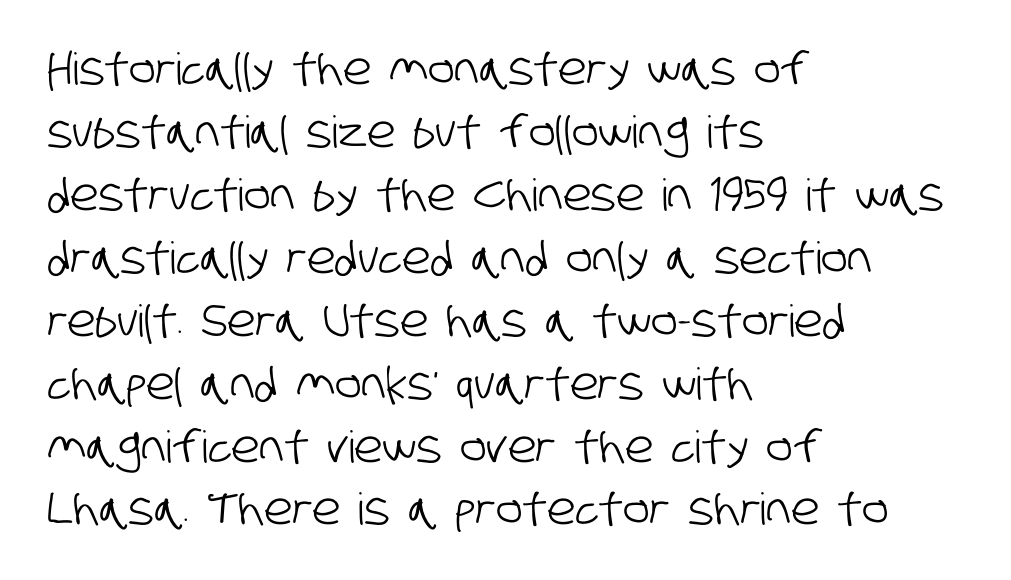
In terms of letterspacing, this is plain default setting. The rendering shows plain stroke endings on the letterforms — a sans-serif design. Left-aligned paragraph, ragged on the right. Looks like regular typesetting: each glyph gets only the width it needs. Each row of text sits above clean, open space. In terms of leading, this rendering sits right in the middle.
